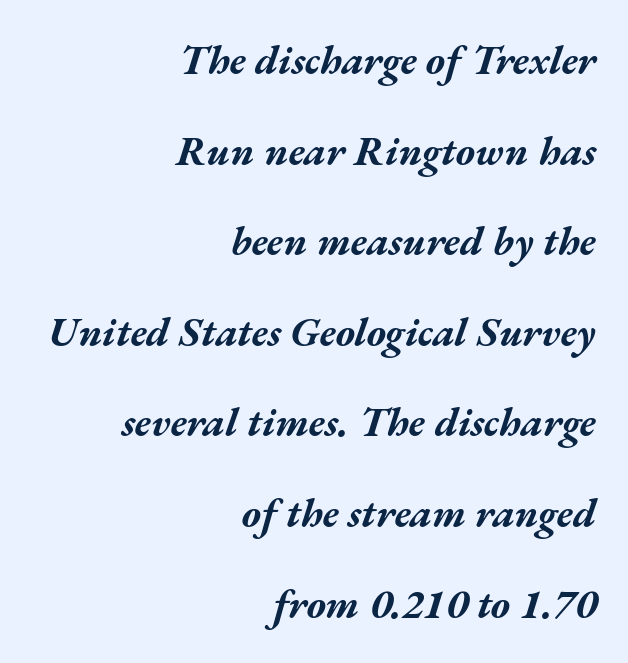
The image shows 41 px bold, wide type, italic (leaning right); set right-aligned, loose line spacing (2.21x), normal letter spacing, not underlined; medium stroke contrast and a medium x-height.
